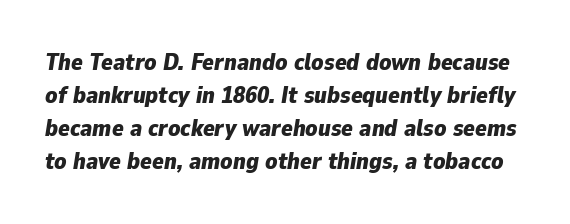
Q: Is the text bold? A: Yes.
Q: Is the text italic (slanted)? A: Yes, it leans right by about 9 degrees.
Q: Is the text underlined? A: No.
Q: Is the spacing between letters normal or unusually wide? A: Normal.
Q: Is the spacing between lines tight, normal or loose? A: Normal.
